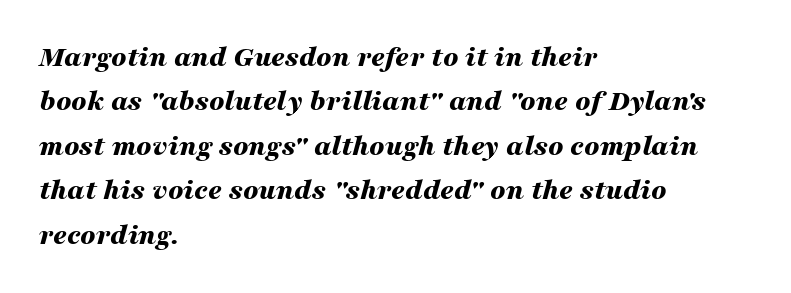
No extra tracking has been applied to these lines. One-word summary of the alignment: left. Descenders are the only things crossing below the line. What weight is shown? A full bold with thick strokes. The designer left line spacing at the default. Character widths vary here, with narrow letters taking less room than wide ones.
